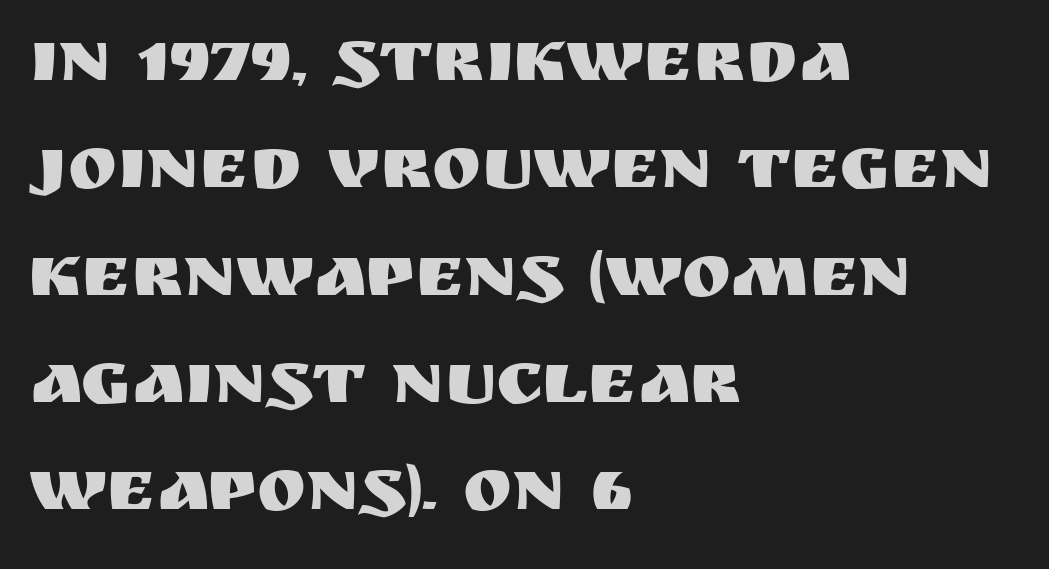
{"serif": "no", "italic": "no", "width": "normal", "stroke_contrast": "medium", "x_height": "large", "monospaced": "no", "underline": "no", "align": "left", "line_spacing": "normal", "line_spacing_ratio": 1.45, "letter_spacing": "normal", "letter_spacing_em": 0.0, "glyph_px": 74}
